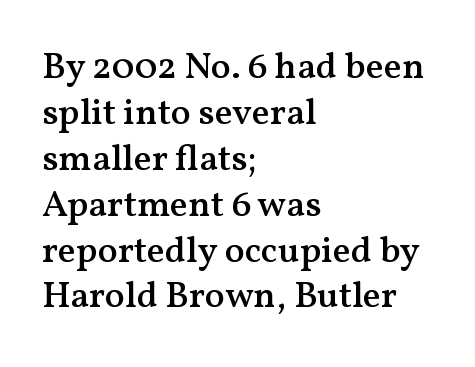
Q: Is the text bold? A: Semi-bold.
Q: Is the text italic (slanted)? A: No, it is upright.
Q: Is the typeface a serif or a sans-serif typeface? A: Serif.
Q: Is the text underlined? A: No.
Q: How is the paragraph aligned? A: Left-aligned.
Q: Is the spacing between letters normal or unusually wide? A: Normal.
Q: Width (condensed, normal, or wide)? A: Normal.
Q: Stroke contrast? A: Medium.
Q: x-height? A: Medium.
Q: Monospaced? A: No.
